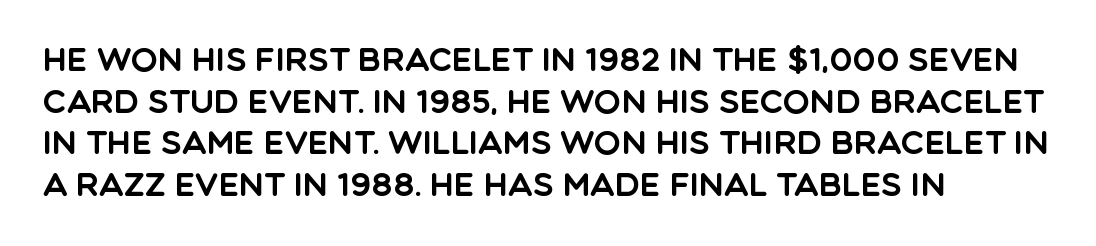
The image shows 32 px sans-serif type, upright; set left-aligned, normal line spacing (1.3x), normal letter spacing, not underlined; a large x-height.
